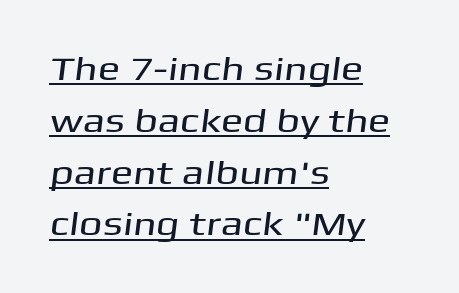
Q: Is the typeface a serif or a sans-serif typeface? A: Sans-serif.
Q: Is the text underlined? A: Yes.
Q: How is the paragraph aligned? A: Left-aligned.
Q: Is the spacing between letters normal or unusually wide? A: Normal.
Q: Is the spacing between lines tight, normal or loose? A: Normal.
Q: Width (condensed, normal, or wide)? A: Wide.
Q: Stroke contrast? A: Medium.
Q: x-height? A: Medium.
Q: Monospaced? A: No.
